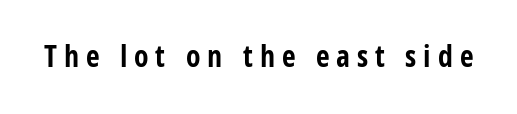
The image shows 30 px bold, condensed sans-serif type, upright; set unusually wide letter spacing (+0.23 em), not underlined; low stroke contrast and a large x-height.
